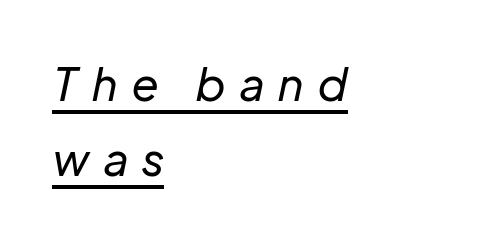
Q: Is the text bold? A: No.
Q: Is the text italic (slanted)? A: Yes, it leans right by about 12 degrees.
Q: Is the text underlined? A: Yes.
Q: How is the paragraph aligned? A: Left-aligned.
Q: Is the spacing between letters normal or unusually wide? A: Unusually wide.
Q: Is the spacing between lines tight, normal or loose? A: Normal.
Q: Width (condensed, normal, or wide)? A: Normal.
Q: Stroke contrast? A: Low.
Q: x-height? A: Medium.
Q: Monospaced? A: No.
